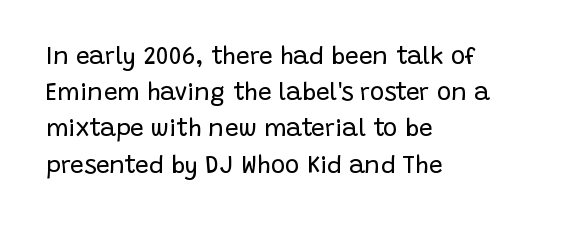
Q: Is the text bold? A: No.
Q: Is the text italic (slanted)? A: No, it is upright.
Q: Is the text underlined? A: No.
Q: How is the paragraph aligned? A: Left-aligned.
Q: Is the spacing between letters normal or unusually wide? A: Normal.
Q: Is the spacing between lines tight, normal or loose? A: Normal.
